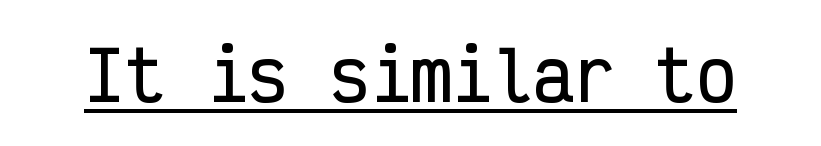
The image shows 68 px condensed sans-serif type, upright, monospaced; set normal letter spacing, underlined; low stroke contrast and a medium x-height.
